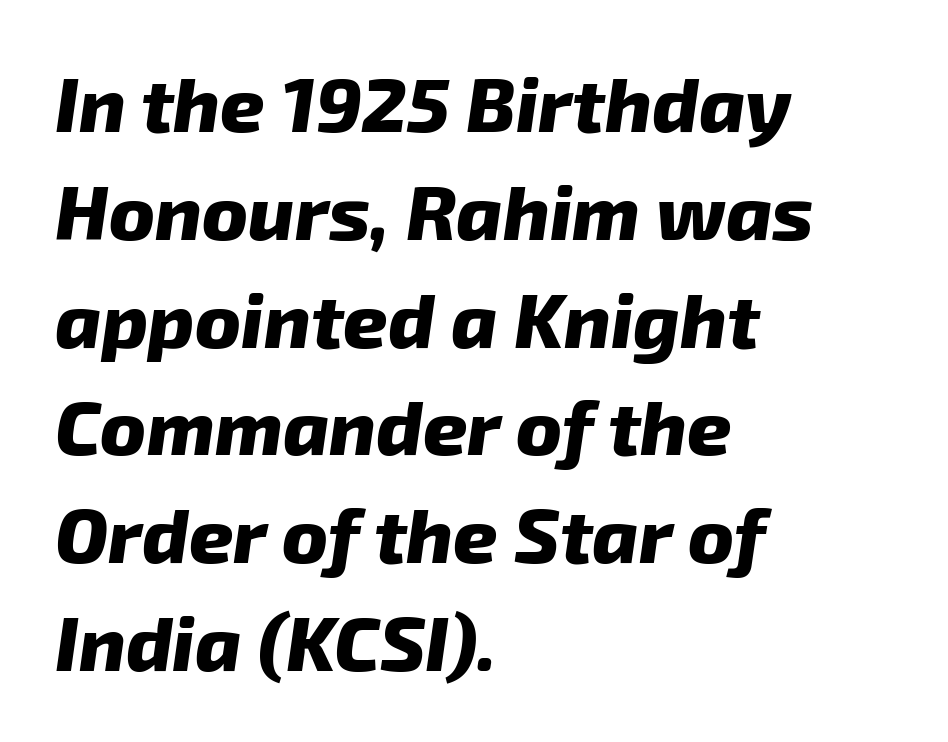
{"italic": "yes", "lean": "right", "slant_degrees": 8, "bold": "yes", "weight": "heavy", "width": "normal", "stroke_contrast": "low", "x_height": "medium", "monospaced": "no", "underline": "no", "align": "left", "line_spacing": "normal", "line_spacing_ratio": 1.4, "letter_spacing": "normal", "letter_spacing_em": 0.0, "glyph_px": 77}
